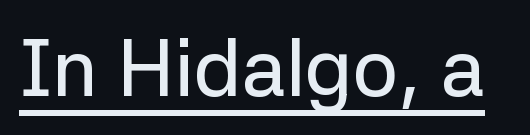
The image shows 80 px sans-serif type, upright; set normal letter spacing, underlined; low stroke contrast and a medium x-height.
